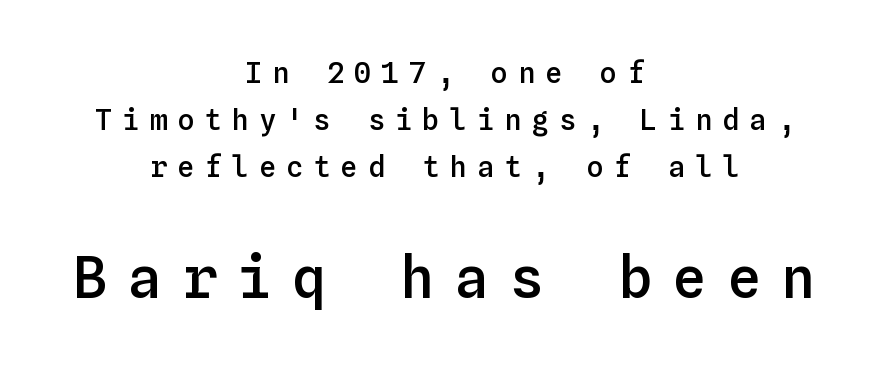
The image shows 58 px semibold type, upright, monospaced; set centered, normal line spacing (1.62x), unusually wide letter spacing (+0.34 em), not underlined; the second (bottom) block is 2.0x larger; low stroke contrast and a medium x-height.
